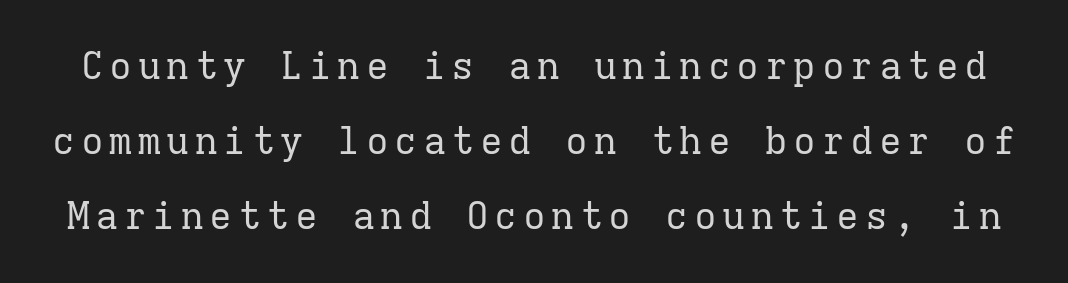
The designer dialed line spacing up above the default. Fixed-width glyphs throughout — classic coding-font behaviour. Check under the words: just untouched page. A roman cut, with each character standing at attention.
